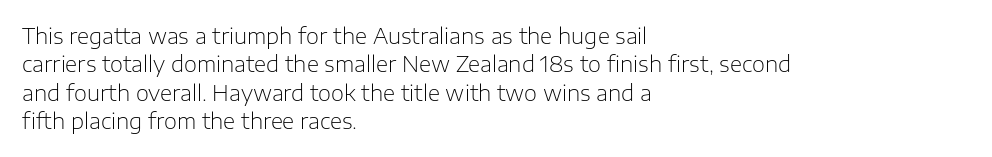
Q: Is the text bold? A: No.
Q: Is the text italic (slanted)? A: No, it is upright.
Q: Is the text underlined? A: No.
Q: How is the paragraph aligned? A: Left-aligned.
Q: Is the spacing between letters normal or unusually wide? A: Normal.
Q: Is the spacing between lines tight, normal or loose? A: Normal.
